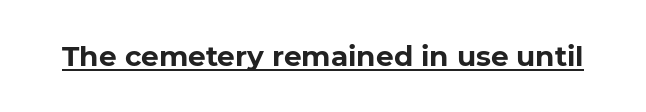
{"serif": "no", "italic": "no", "bold": "yes", "weight": "bold", "width": "normal", "stroke_contrast": "low", "x_height": "medium", "monospaced": "no", "underline": "yes", "letter_spacing": "normal", "letter_spacing_em": 0.0, "glyph_px": 28}
